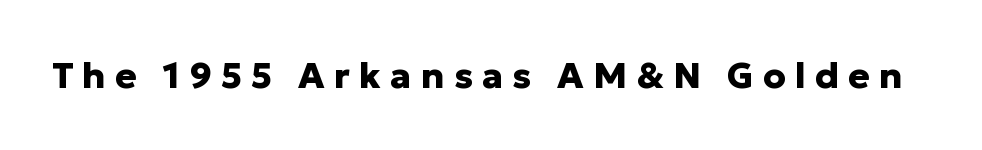
{"serif": "no", "italic": "no", "bold": "yes", "weight": "heavy", "width": "normal", "stroke_contrast": "low", "x_height": "medium", "monospaced": "no", "underline": "no", "letter_spacing": "wide", "letter_spacing_em": 0.25, "glyph_px": 36}
